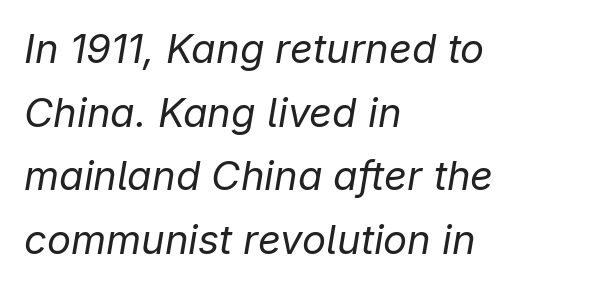
{"italic": "yes", "lean": "right", "slant_degrees": 9, "bold": "no", "weight": "regular", "width": "normal", "stroke_contrast": "low", "x_height": "medium", "monospaced": "no", "underline": "no", "align": "left", "line_spacing": "normal", "line_spacing_ratio": 1.59, "letter_spacing": "normal", "letter_spacing_em": 0.0, "glyph_px": 40}
